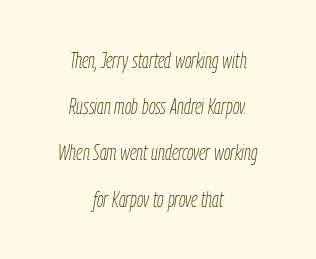
The image shows 21 px text type, italic (leaning right); set centered, loose line spacing (2.2x), normal letter spacing, not underlined.
